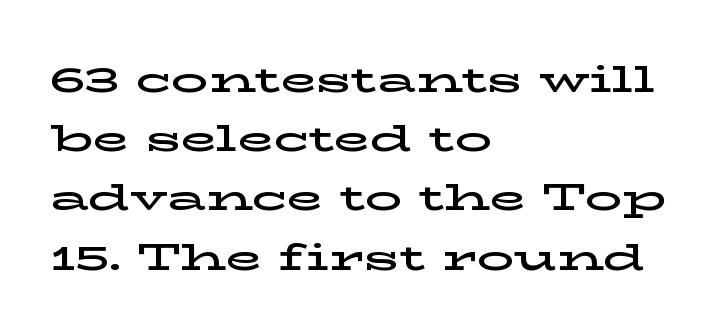
The image shows 37 px wide serif type, upright; set left-aligned, normal line spacing (1.6x), normal letter spacing, not underlined; low stroke contrast and a medium x-height.
